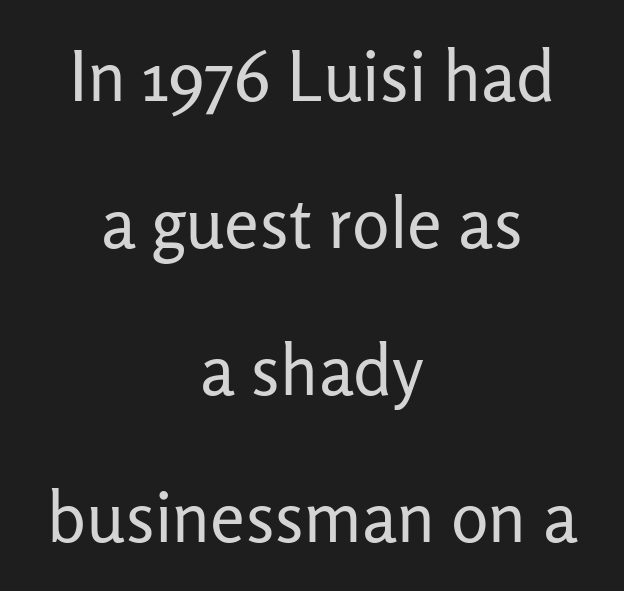
Horizontally, the lines are justified to the midpoint only. Notice the wide empty band between every row — that's loose leading. The designer went with a sans here, leaving each stem footless. Vertical strokes here are truly vertical. Words float on clear page, feet unadorned. The passage shown has conventional tracking throughout.
